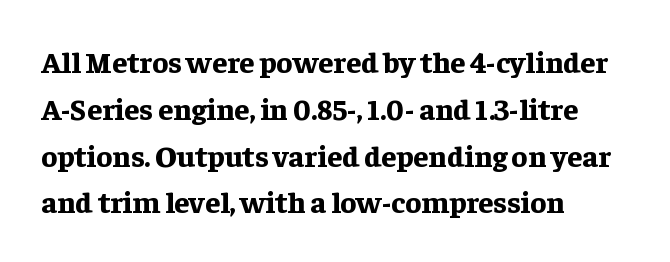
The image shows 30 px bold serif type, upright; set left-aligned, normal line spacing (1.56x), normal letter spacing, not underlined; low stroke contrast and a medium x-height.
